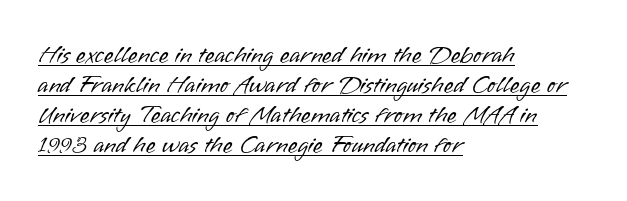
{"bold": "no", "underline": "yes", "align": "left", "line_spacing_ratio": 1.2, "letter_spacing": "normal", "letter_spacing_em": 0.0, "glyph_px": 25}
